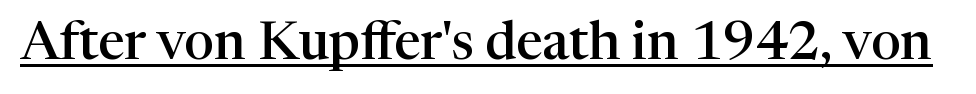
The image shows 53 px semibold serif type, upright; set normal letter spacing, underlined; high stroke contrast and a medium x-height.
